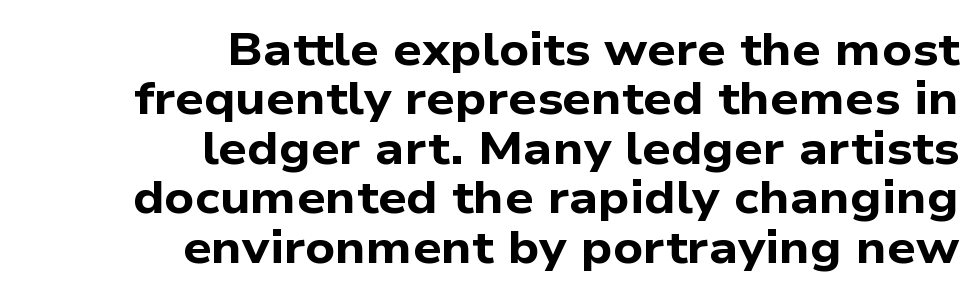
Does the type have serifs? No, each stem ends abruptly. The typesetting leans heavy: a genuine bold. The space beneath each line is pristine and unruled. Alignment: flush right. Nobody touched the tracking dial on this one.
